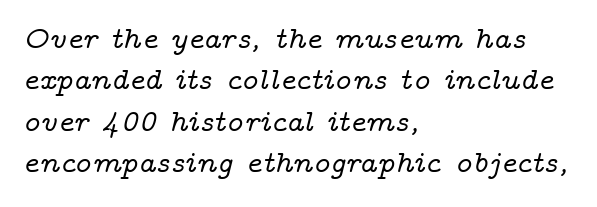
Q: Is the text italic (slanted)? A: Yes, it leans right by about 14 degrees.
Q: Is the typeface a serif or a sans-serif typeface? A: Serif.
Q: Is the text underlined? A: No.
Q: How is the paragraph aligned? A: Left-aligned.
Q: Is the spacing between letters normal or unusually wide? A: Normal.
Q: Is the spacing between lines tight, normal or loose? A: Normal.
Q: Width (condensed, normal, or wide)? A: Wide.
Q: Stroke contrast? A: Low.
Q: x-height? A: Medium.
Q: Monospaced? A: No.
